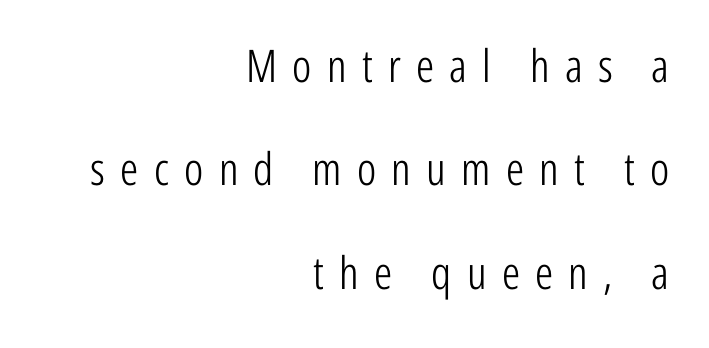
Q: Is the text bold? A: No.
Q: Is the text italic (slanted)? A: No, it is upright.
Q: Is the typeface a serif or a sans-serif typeface? A: Sans-serif.
Q: Is the text underlined? A: No.
Q: How is the paragraph aligned? A: Right-aligned.
Q: Is the spacing between letters normal or unusually wide? A: Unusually wide.
Q: Is the spacing between lines tight, normal or loose? A: Loose.
Q: Width (condensed, normal, or wide)? A: Condensed.
Q: Stroke contrast? A: Low.
Q: x-height? A: Medium.
Q: Monospaced? A: No.
